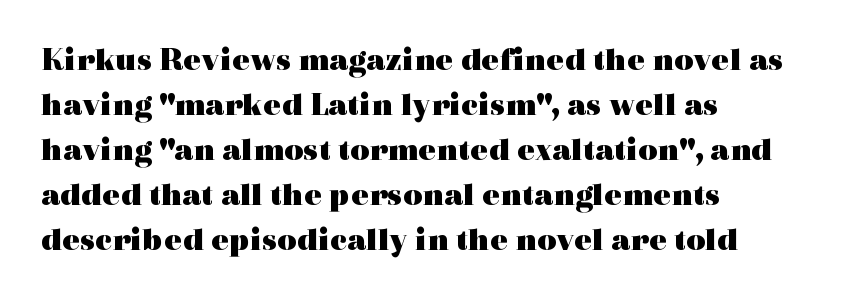
The image shows 33 px heavy, wide serif type, upright; set left-aligned, normal line spacing (1.36x), normal letter spacing, not underlined; a medium x-height.
